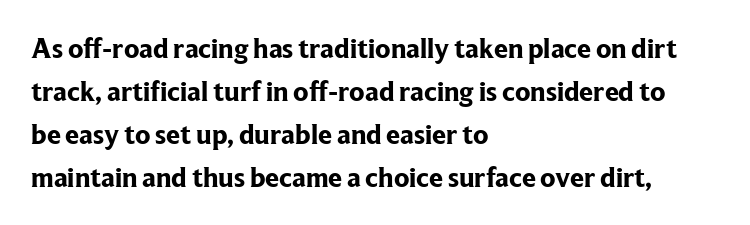
Honestly, the letter spacing is just normal — you wouldn't notice it. Every stem runs plumb, perpendicular to the baseline. Students, this is bold: see how much ink each stroke carries. The passage shown is typed in a proportional face where columns would drift.
